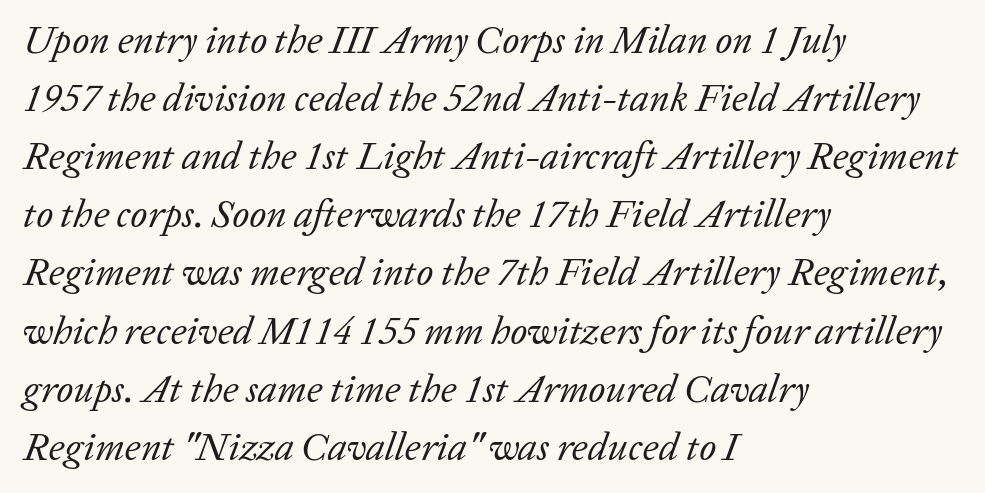
Q: Is the text bold? A: No.
Q: Is the text italic (slanted)? A: Yes, it leans right by about 20 degrees.
Q: Is the typeface a serif or a sans-serif typeface? A: Serif.
Q: Is the text underlined? A: No.
Q: How is the paragraph aligned? A: Left-aligned.
Q: Is the spacing between letters normal or unusually wide? A: Normal.
Q: Is the spacing between lines tight, normal or loose? A: Normal.
Q: Width (condensed, normal, or wide)? A: Normal.
Q: Stroke contrast? A: Low.
Q: x-height? A: Medium.
Q: Monospaced? A: No.
